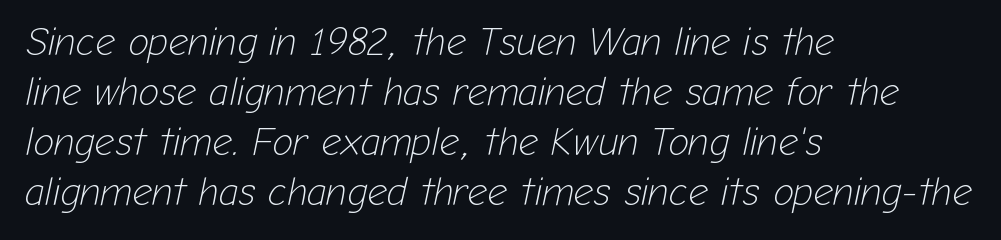
Q: Is the text bold? A: No.
Q: Is the text italic (slanted)? A: Yes, it leans right by about 12 degrees.
Q: Is the text underlined? A: No.
Q: How is the paragraph aligned? A: Left-aligned.
Q: Is the spacing between letters normal or unusually wide? A: Normal.
Q: Is the spacing between lines tight, normal or loose? A: Normal.
Q: Width (condensed, normal, or wide)? A: Normal.
Q: Stroke contrast? A: Low.
Q: x-height? A: Medium.
Q: Monospaced? A: No.
